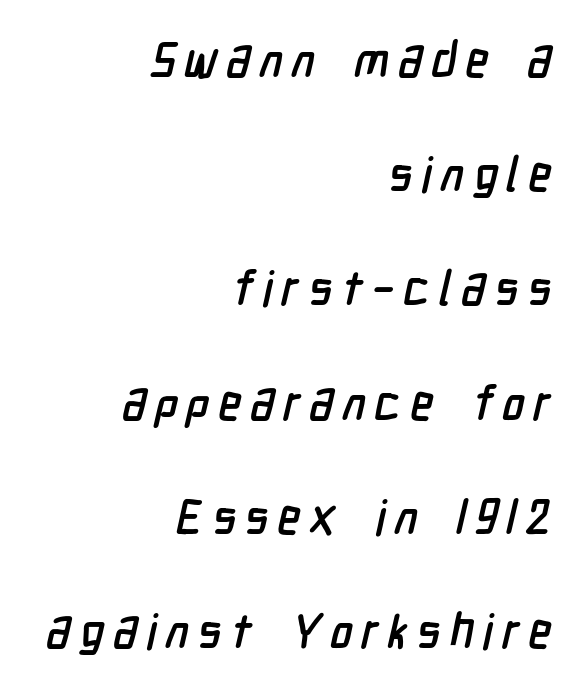
The image shows 48 px condensed sans-serif type; set right-aligned, loose line spacing (2.38x), not underlined; low stroke contrast and a medium x-height.
